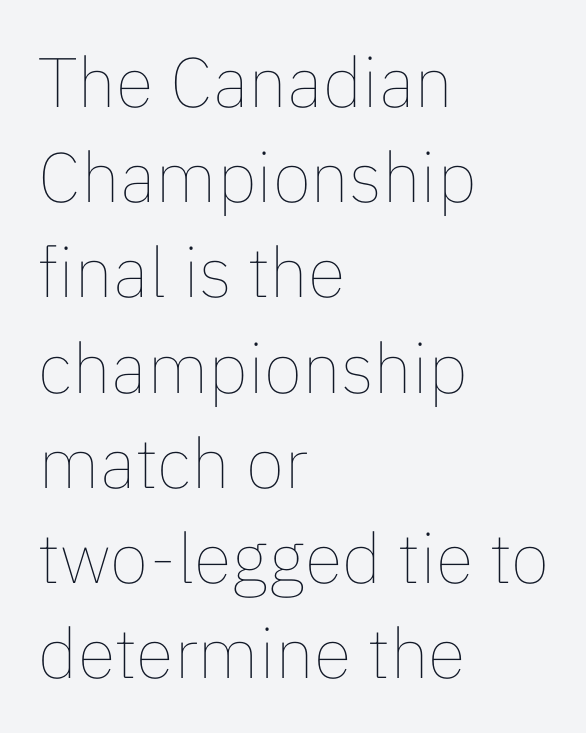
Q: Is the text bold? A: No.
Q: Is the text italic (slanted)? A: No, it is upright.
Q: Is the text underlined? A: No.
Q: How is the paragraph aligned? A: Left-aligned.
Q: Is the spacing between letters normal or unusually wide? A: Normal.
Q: Is the spacing between lines tight, normal or loose? A: Normal.
Q: Width (condensed, normal, or wide)? A: Normal.
Q: Stroke contrast? A: Low.
Q: x-height? A: Medium.
Q: Monospaced? A: No.
